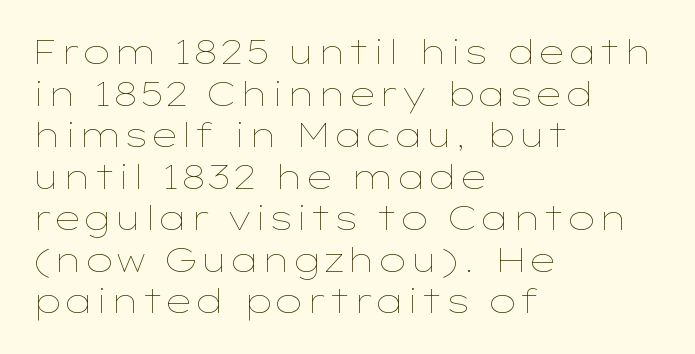
The characters are drawn with everyday or finer stroke widths. Decoration check: the copy has no underline. A typesetter would call this zero additional tracking. This sample keeps an unexceptional amount of space between lines. The face used here is proportionally spaced, like ordinary book or web type.
